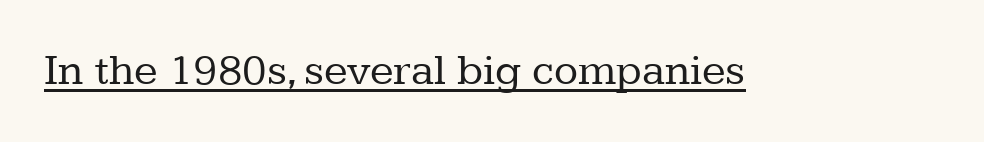
{"serif": "yes", "italic": "no", "bold": "no", "weight": "regular", "width": "normal", "stroke_contrast": "low", "x_height": "medium", "monospaced": "no", "underline": "yes", "letter_spacing": "normal", "letter_spacing_em": 0.0, "glyph_px": 44}
